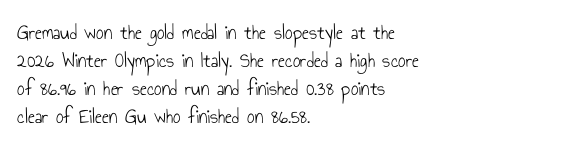
The image shows 21 px text type, upright; set left-aligned, normal line spacing (1.34x), normal letter spacing, not underlined.
